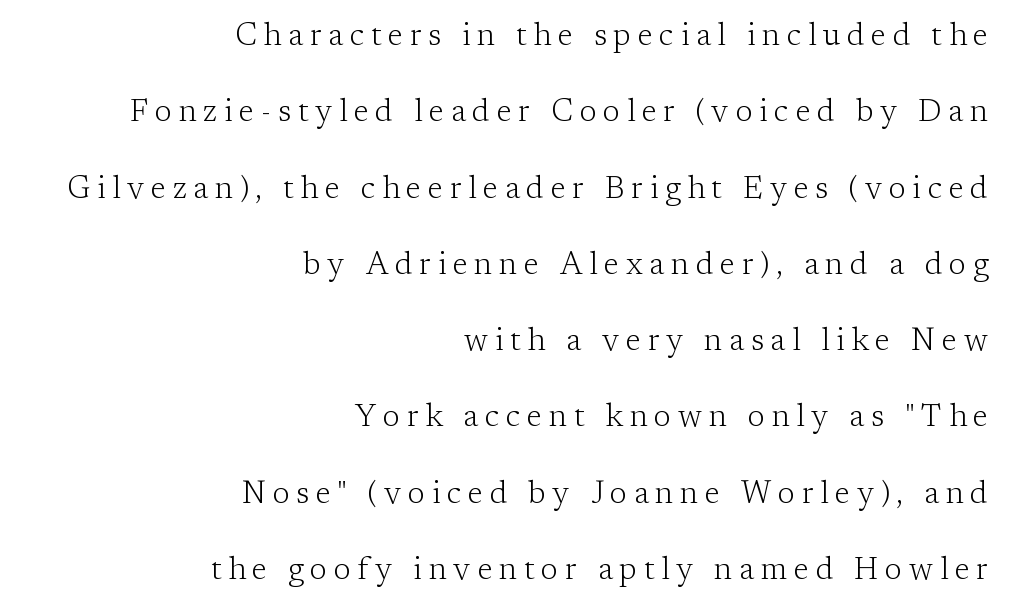
Q: Is the text bold? A: No.
Q: Is the text italic (slanted)? A: No, it is upright.
Q: Is the typeface a serif or a sans-serif typeface? A: Serif.
Q: Is the text underlined? A: No.
Q: How is the paragraph aligned? A: Right-aligned.
Q: Is the spacing between letters normal or unusually wide? A: Unusually wide.
Q: Is the spacing between lines tight, normal or loose? A: Loose.
Q: Width (condensed, normal, or wide)? A: Normal.
Q: Stroke contrast? A: Low.
Q: x-height? A: Medium.
Q: Monospaced? A: No.
